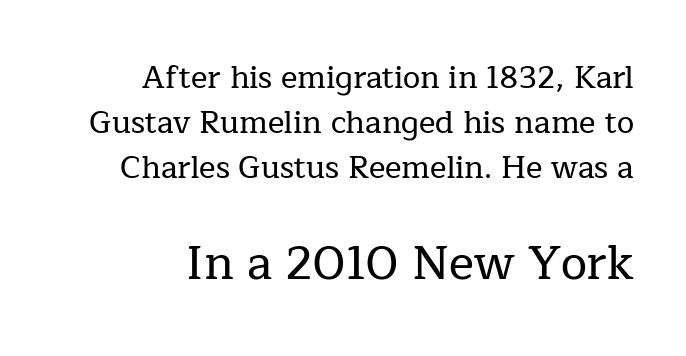
{"serif": "yes", "italic": "no", "width": "normal", "stroke_contrast": "low", "x_height": "medium", "monospaced": "no", "underline": "no", "align": "right", "line_spacing": "normal", "line_spacing_ratio": 1.45, "letter_spacing": "normal", "letter_spacing_em": 0.0, "larger_block": "second", "size_ratio": 1.52, "glyph_px": 47}
